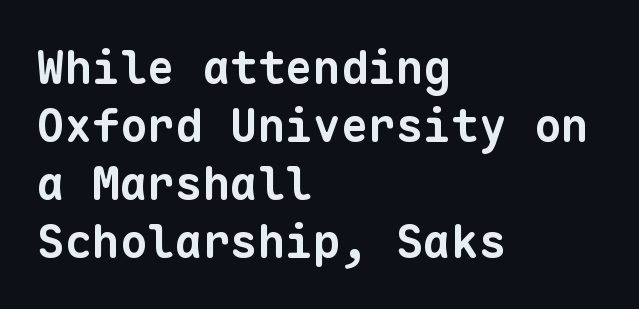
Q: Is the text bold? A: Yes.
Q: Is the typeface a serif or a sans-serif typeface? A: Sans-serif.
Q: Is the text underlined? A: No.
Q: How is the paragraph aligned? A: Left-aligned.
Q: Is the spacing between letters normal or unusually wide? A: Normal.
Q: Is the spacing between lines tight, normal or loose? A: Normal.
Q: Width (condensed, normal, or wide)? A: Normal.
Q: Stroke contrast? A: Low.
Q: x-height? A: Medium.
Q: Monospaced? A: Yes.
